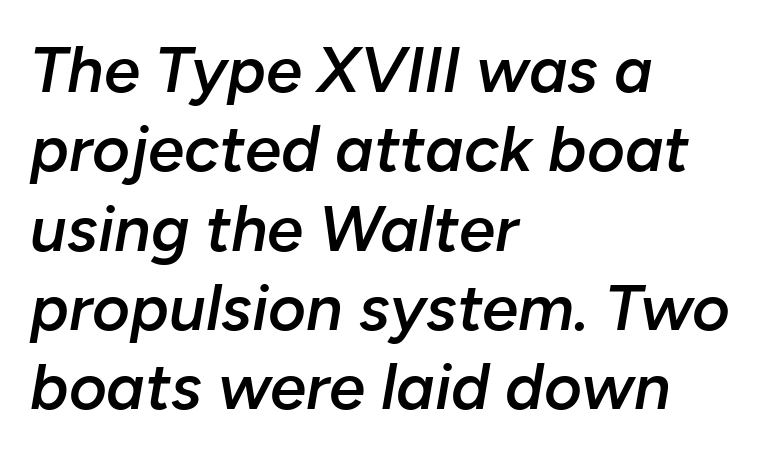
Q: Is the text bold? A: Semi-bold.
Q: Is the text italic (slanted)? A: Yes, it leans right by about 10 degrees.
Q: Is the text underlined? A: No.
Q: How is the paragraph aligned? A: Left-aligned.
Q: Is the spacing between letters normal or unusually wide? A: Normal.
Q: Width (condensed, normal, or wide)? A: Normal.
Q: Stroke contrast? A: Low.
Q: x-height? A: Medium.
Q: Monospaced? A: No.
